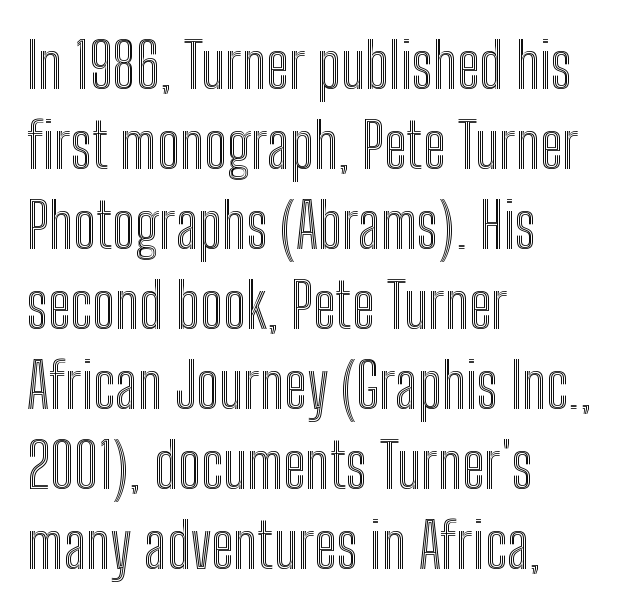
The image shows 62 px condensed type, upright; set left-aligned, normal line spacing (1.29x), normal letter spacing, not underlined; a medium x-height.
